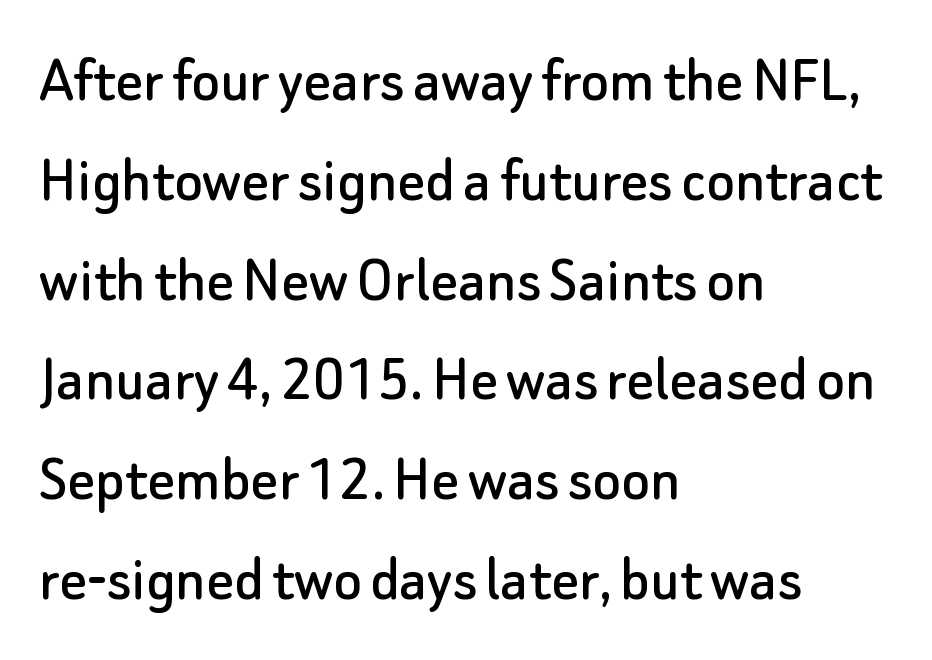
Q: Is the text italic (slanted)? A: No, it is upright.
Q: Is the typeface a serif or a sans-serif typeface? A: Sans-serif.
Q: Is the text underlined? A: No.
Q: How is the paragraph aligned? A: Left-aligned.
Q: Is the spacing between letters normal or unusually wide? A: Normal.
Q: Is the spacing between lines tight, normal or loose? A: Normal.
Q: Width (condensed, normal, or wide)? A: Normal.
Q: Stroke contrast? A: Low.
Q: x-height? A: Small.
Q: Monospaced? A: No.
